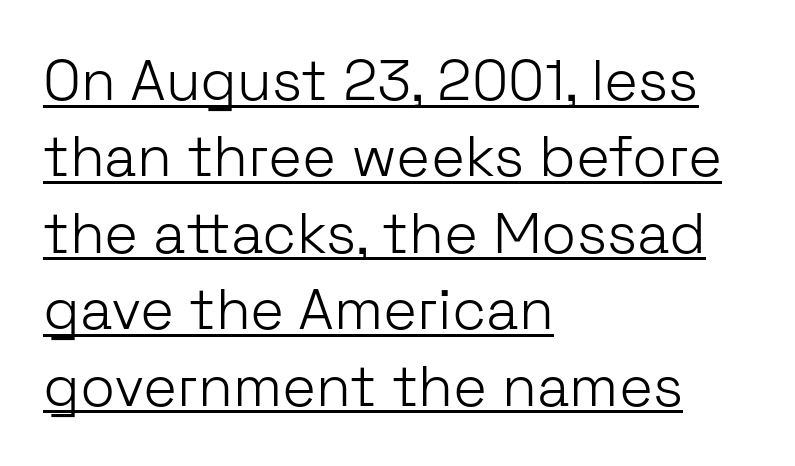
Q: Is the text bold? A: No.
Q: Is the text italic (slanted)? A: No, it is upright.
Q: Is the typeface a serif or a sans-serif typeface? A: Sans-serif.
Q: Is the text underlined? A: Yes.
Q: How is the paragraph aligned? A: Left-aligned.
Q: Is the spacing between letters normal or unusually wide? A: Normal.
Q: Is the spacing between lines tight, normal or loose? A: Normal.
Q: Width (condensed, normal, or wide)? A: Normal.
Q: Stroke contrast? A: Low.
Q: x-height? A: Medium.
Q: Monospaced? A: No.
